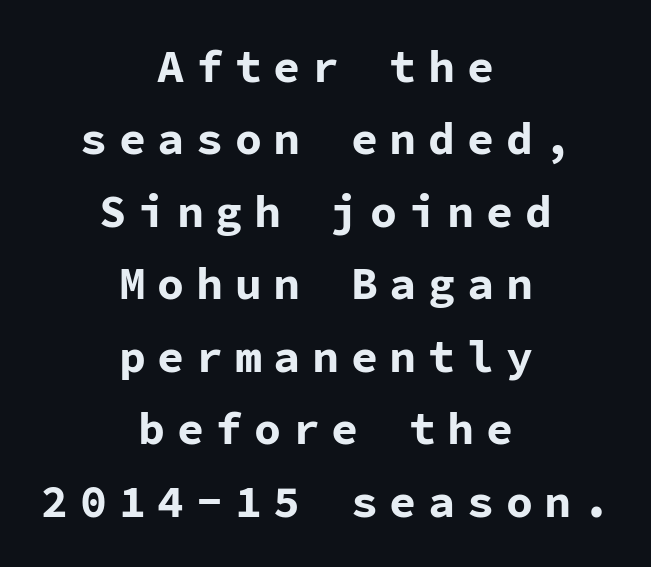
Tracking value appears strongly positive — letters spread wide. Rule under the text: the space is simply empty. Vertical spacing — default. These lines are rendered in a fixed-pitch font. This rendering uses center alignment, leaving both contours irregular but symmetric.
